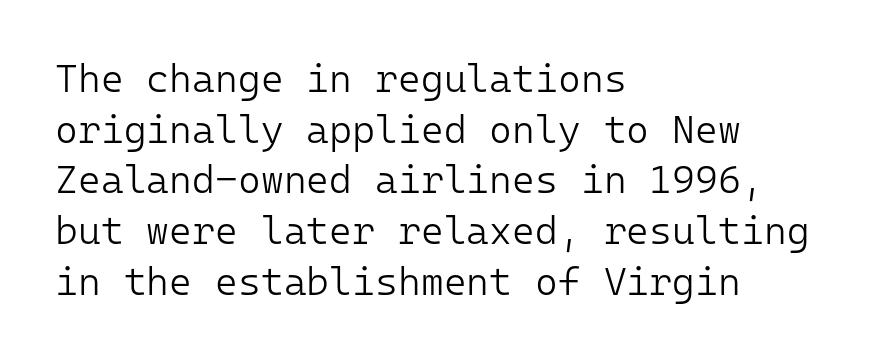
Q: Is the text bold? A: No.
Q: Is the text italic (slanted)? A: No, it is upright.
Q: Is the typeface a serif or a sans-serif typeface? A: Sans-serif.
Q: Is the text underlined? A: No.
Q: How is the paragraph aligned? A: Left-aligned.
Q: Is the spacing between letters normal or unusually wide? A: Normal.
Q: Is the spacing between lines tight, normal or loose? A: Normal.
Q: Width (condensed, normal, or wide)? A: Normal.
Q: Stroke contrast? A: Low.
Q: x-height? A: Medium.
Q: Monospaced? A: Yes.
